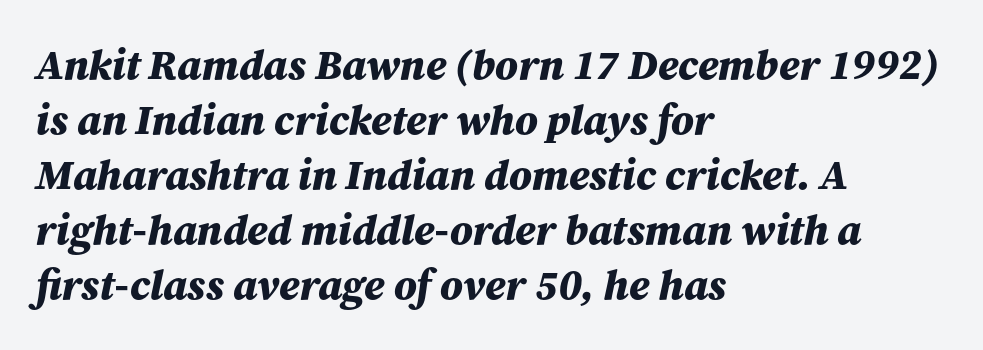
In terms of posture, this sample is oblique. The letters advance in unequal steps, a hallmark of proportional type. Short note: letters normally spaced. This sample is left-justified, so line endings fall wherever the words run out.
